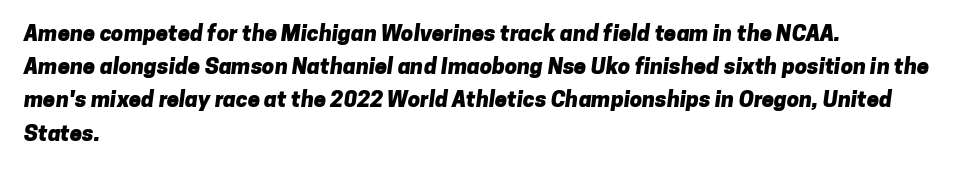
{"bold": "yes", "underline": "no", "align": "left", "line_spacing": "normal", "line_spacing_ratio": 1.51, "letter_spacing": "normal", "letter_spacing_em": 0.0, "glyph_px": 22}
